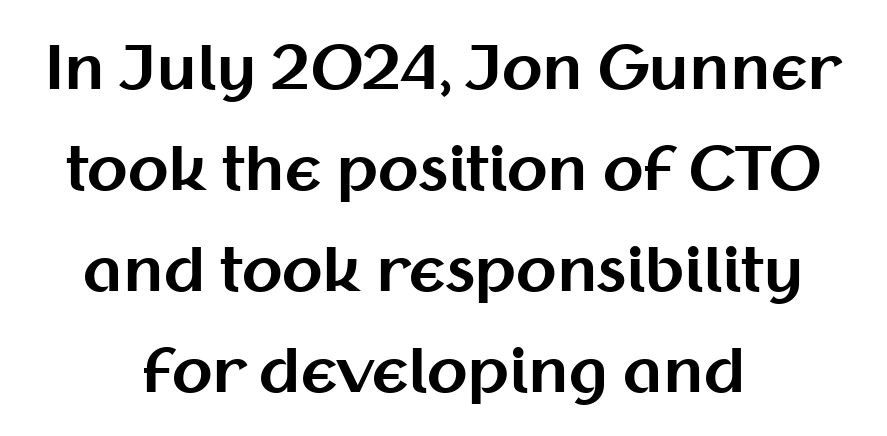
The typeface chosen for these lines omits serifs. Clear beneath every line of the passage. The strokes are fattened all the way to bold. If you folded the block vertically in half, each line would mirror itself in length. In terms of letterspacing, this is plain default setting.
